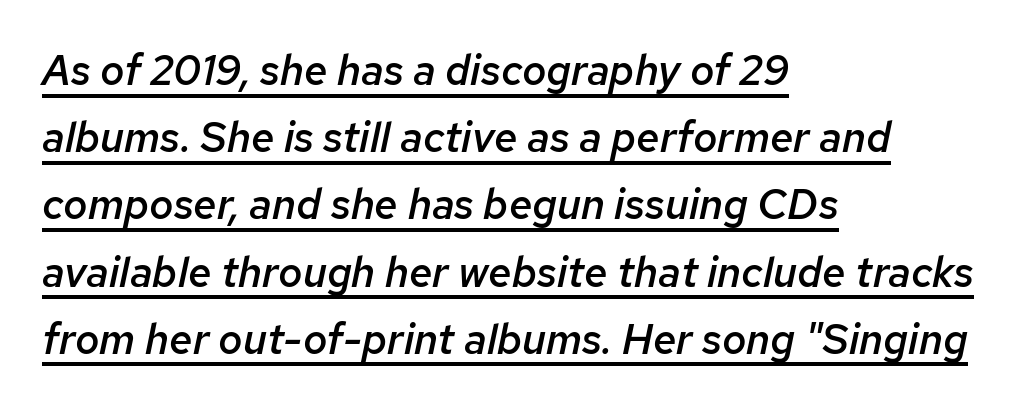
This sample keeps an unexceptional amount of space between lines. Look at the tracking — it's just the regular setting, nothing added. The strokes are fattened partway — semibold, not bold. The paragraph has a hard left edge and a soft right edge.
